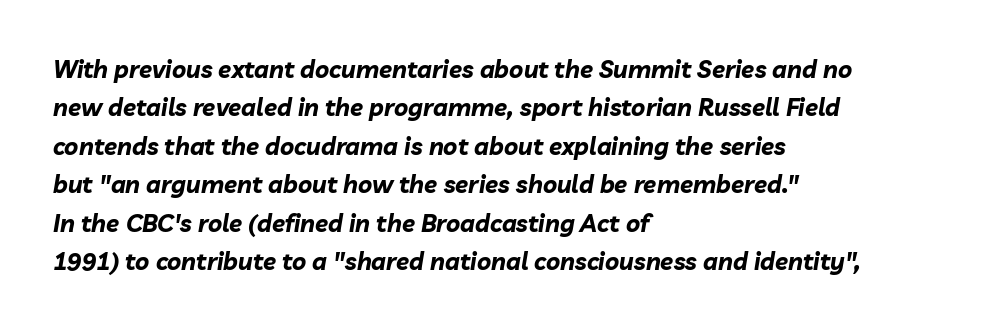
{"italic": "yes", "lean": "right", "slant_degrees": 10, "bold": "yes", "underline": "no", "align": "left", "line_spacing": "normal", "line_spacing_ratio": 1.6, "letter_spacing": "normal", "letter_spacing_em": 0.0, "glyph_px": 24}
